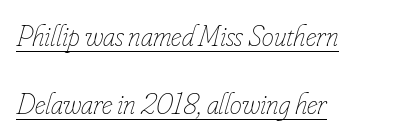
A continuous stroke trails under the words, as in a hyperlink. The typesetter chose a ragged-right arrangement here. The horizontal fit of the characters is conventional and even. The leading is generous, giving the passage an open texture.
